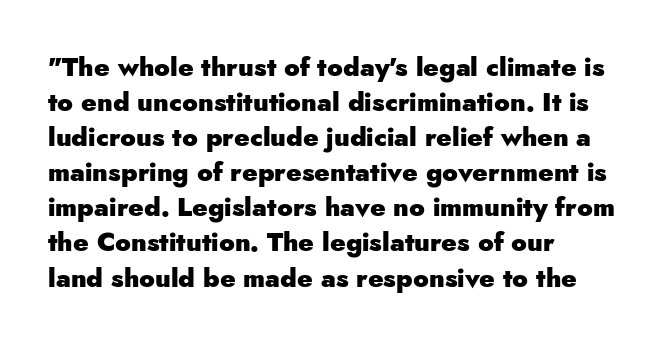
Q: Is the text bold? A: Yes.
Q: Is the text italic (slanted)? A: No, it is upright.
Q: Is the text underlined? A: No.
Q: How is the paragraph aligned? A: Left-aligned.
Q: Is the spacing between letters normal or unusually wide? A: Normal.
Q: Is the spacing between lines tight, normal or loose? A: Normal.
